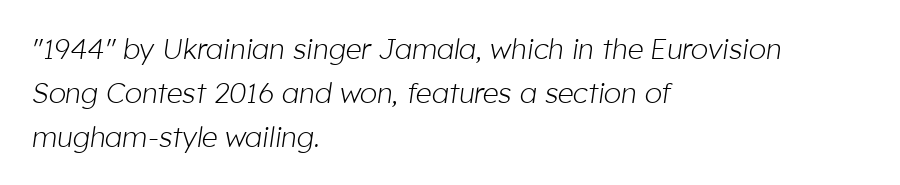
Q: Is the text bold? A: No.
Q: Is the text italic (slanted)? A: Yes, it leans right by about 8 degrees.
Q: Is the text underlined? A: No.
Q: How is the paragraph aligned? A: Left-aligned.
Q: Is the spacing between letters normal or unusually wide? A: Normal.
Q: Is the spacing between lines tight, normal or loose? A: Normal.
Q: Width (condensed, normal, or wide)? A: Normal.
Q: Stroke contrast? A: Low.
Q: x-height? A: Medium.
Q: Monospaced? A: No.
